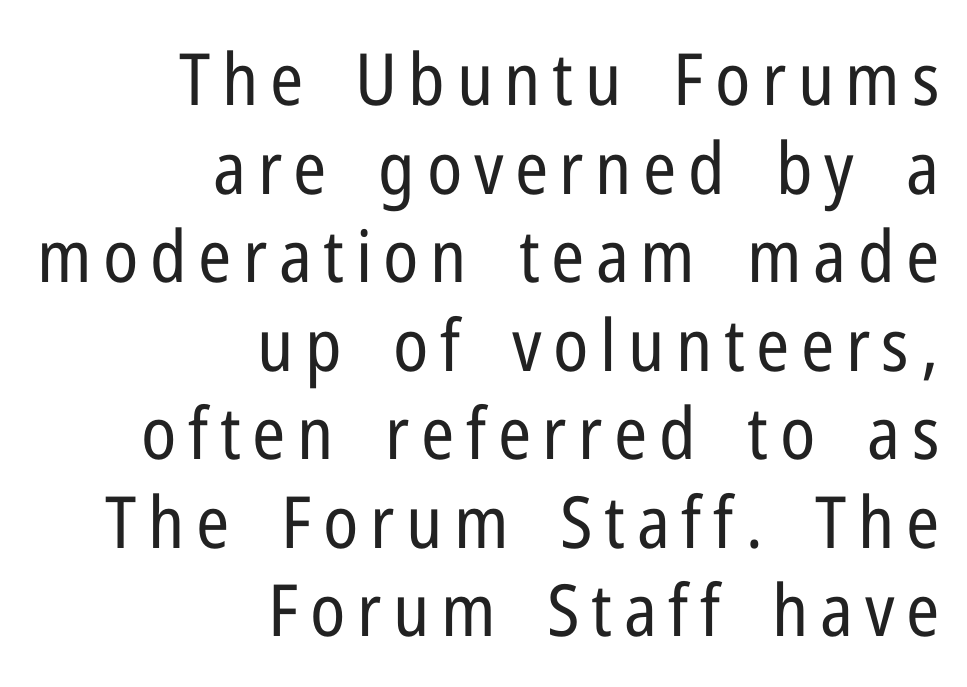
{"serif": "no", "italic": "no", "bold": "no", "weight": "regular", "width": "condensed", "stroke_contrast": "low", "x_height": "medium", "monospaced": "no", "underline": "no", "align": "right", "line_spacing_ratio": 1.23, "glyph_px": 72}
